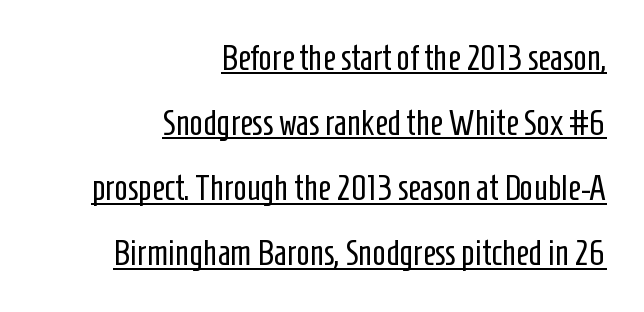
Leftover space on each line is placed entirely before the opening word. A typesetter would label this face a sans. The font is comparable to plain body text, perhaps lighter. Check the space under the baseline: a stroke is drawn there. Rendered with straight, roman letterforms.
